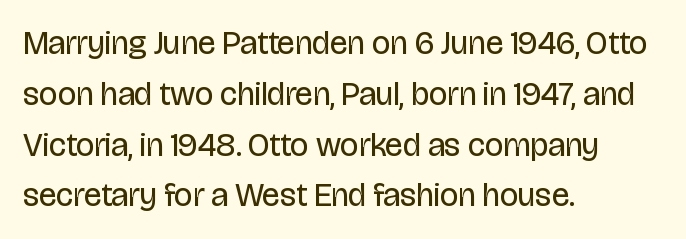
{"serif": "no", "italic": "no", "bold": "no", "weight": "regular", "width": "condensed", "stroke_contrast": "low", "x_height": "large", "monospaced": "no", "underline": "no", "align": "left", "line_spacing": "normal", "line_spacing_ratio": 1.54, "letter_spacing": "normal", "letter_spacing_em": 0.0, "glyph_px": 33}
